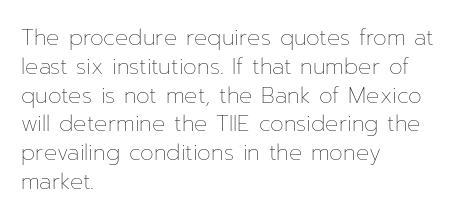
{"italic": "no", "bold": "no", "underline": "no", "align": "left", "line_spacing": "normal", "line_spacing_ratio": 1.31, "letter_spacing": "normal", "letter_spacing_em": 0.0, "glyph_px": 22}
